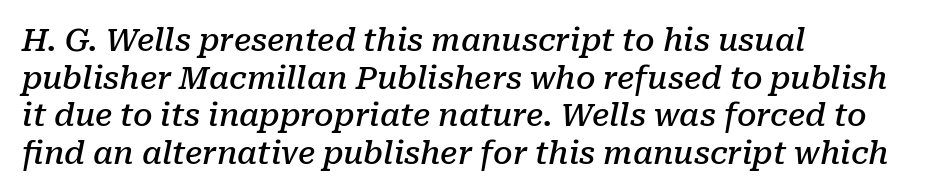
{"serif": "yes", "italic": "yes", "lean": "right", "slant_degrees": 10, "bold": "semi", "weight": "semibold", "width": "normal", "stroke_contrast": "low", "x_height": "medium", "monospaced": "no", "underline": "no", "align": "left", "line_spacing_ratio": 1.21, "letter_spacing": "normal", "letter_spacing_em": 0.0, "glyph_px": 31}
